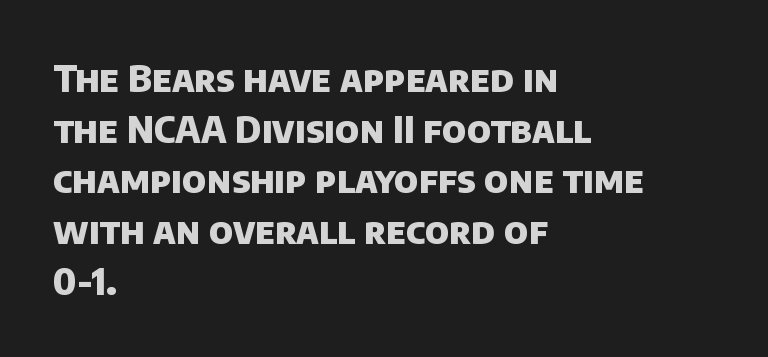
The image shows 37 px heavy sans-serif type; set left-aligned, normal line spacing (1.37x), normal letter spacing, not underlined; low stroke contrast and a large x-height.
